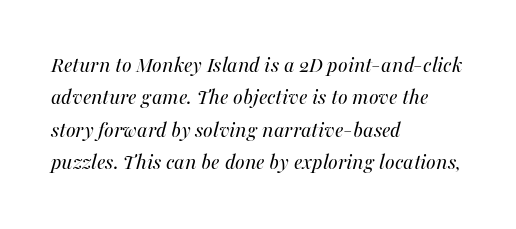
The image shows 23 px text type, italic (leaning right); set left-aligned, normal line spacing (1.41x), normal letter spacing, not underlined.
